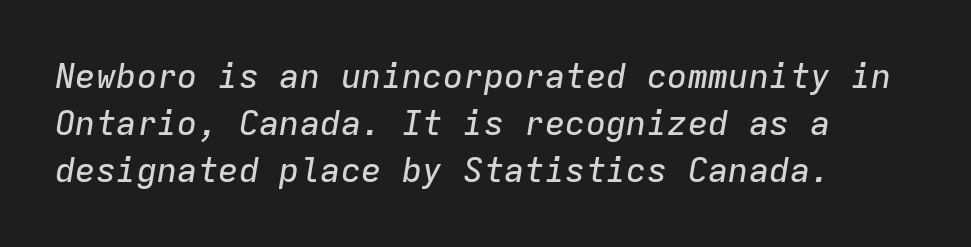
{"italic": "yes", "lean": "right", "slant_degrees": 9, "width": "normal", "stroke_contrast": "low", "x_height": "medium", "monospaced": "yes", "underline": "no", "line_spacing": "normal", "line_spacing_ratio": 1.38, "letter_spacing": "normal", "letter_spacing_em": 0.0, "glyph_px": 34}
